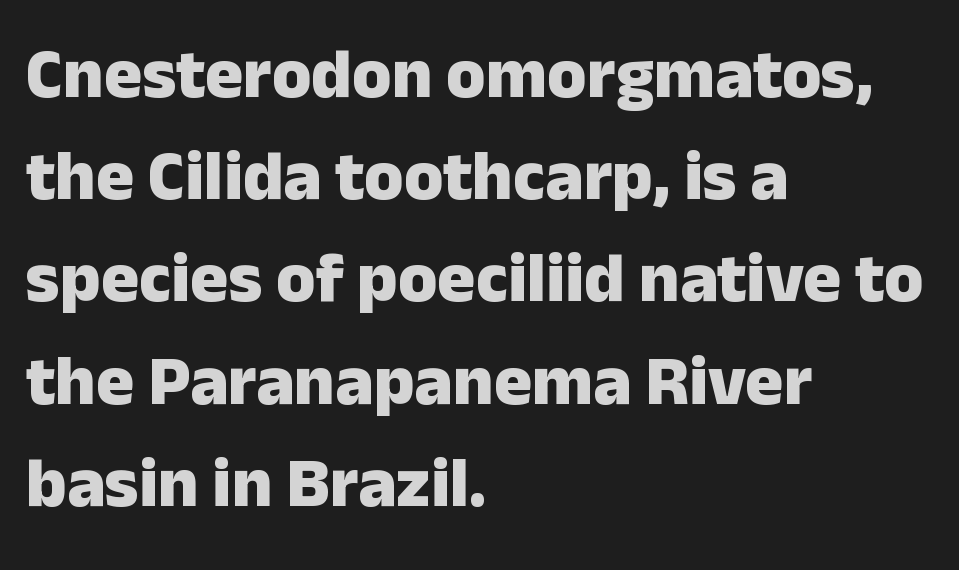
{"serif": "no", "italic": "no", "bold": "yes", "weight": "heavy", "width": "normal", "stroke_contrast": "low", "x_height": "medium", "monospaced": "no", "underline": "no", "align": "left", "line_spacing": "normal", "line_spacing_ratio": 1.44, "letter_spacing": "normal", "letter_spacing_em": 0.0, "glyph_px": 71}
